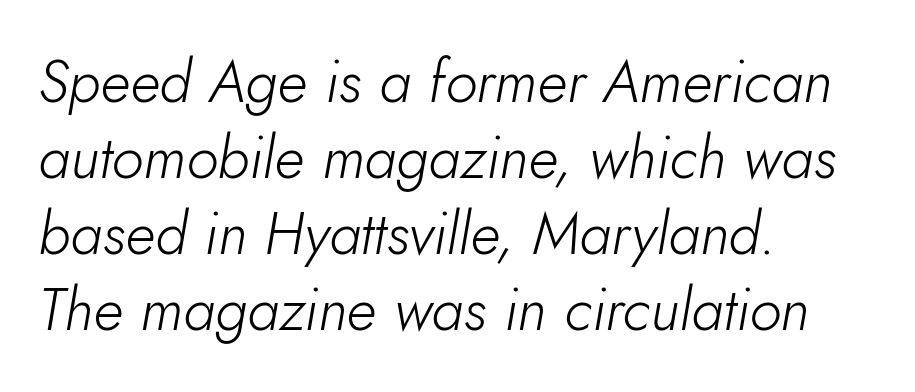
The image shows 59 px light type, italic (leaning right); set left-aligned, normal line spacing (1.29x), normal letter spacing, not underlined; low stroke contrast and a small x-height.
